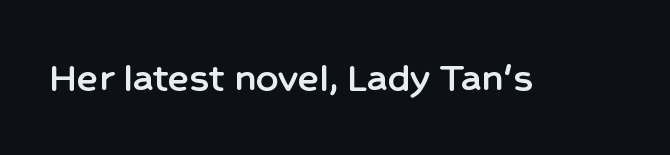
The image shows 44 px sans-serif type, upright; set normal letter spacing, not underlined; low stroke contrast and a medium x-height.
